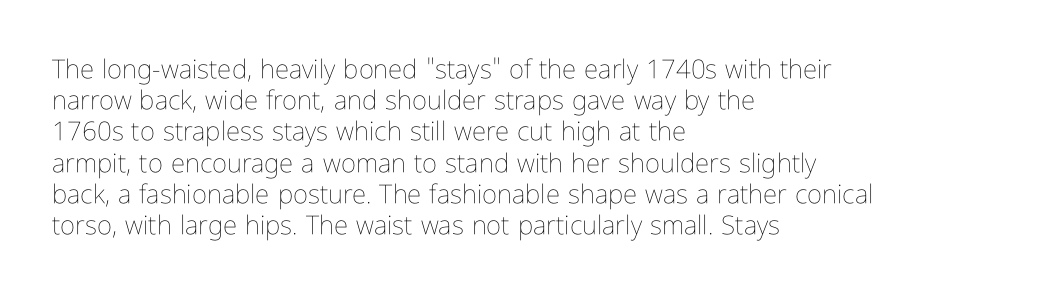
Q: Is the text bold? A: No.
Q: Is the text italic (slanted)? A: No, it is upright.
Q: Is the text underlined? A: No.
Q: How is the paragraph aligned? A: Left-aligned.
Q: Is the spacing between letters normal or unusually wide? A: Normal.
